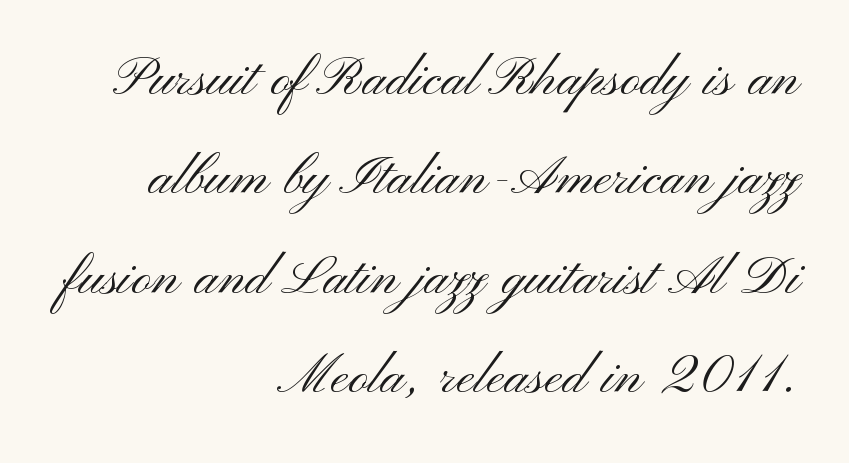
The image shows 69 px light, wide sans-serif type; set right-aligned, normal line spacing (1.44x), normal letter spacing, not underlined; medium stroke contrast and a small x-height.
